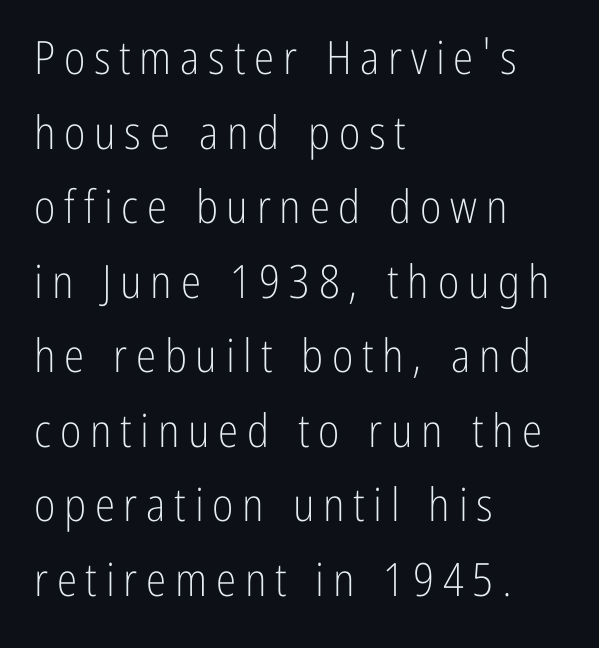
{"serif": "no", "italic": "no", "bold": "no", "weight": "light", "width": "condensed", "stroke_contrast": "low", "x_height": "medium", "monospaced": "no", "underline": "no", "align": "left", "line_spacing": "normal", "line_spacing_ratio": 1.62, "glyph_px": 46}
